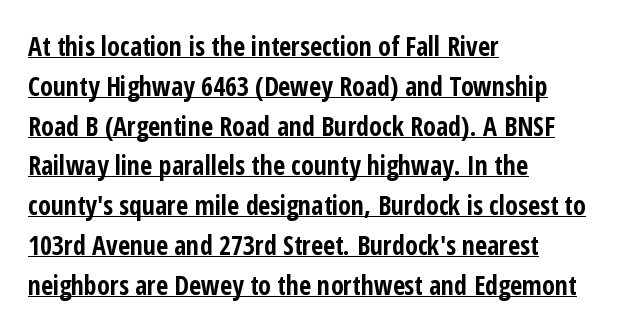
{"italic": "no", "bold": "yes", "underline": "yes", "align": "left", "line_spacing": "normal", "line_spacing_ratio": 1.53, "letter_spacing": "normal", "letter_spacing_em": 0.0, "glyph_px": 26}
